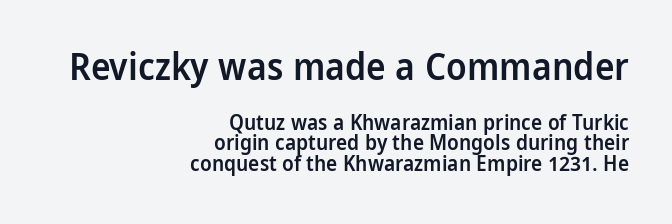
The image shows 37 px semibold, condensed sans-serif type, upright; set right-aligned, tight line spacing (0.98x), normal letter spacing, not underlined; the first (top) block is 1.76x larger; low stroke contrast and a large x-height.
